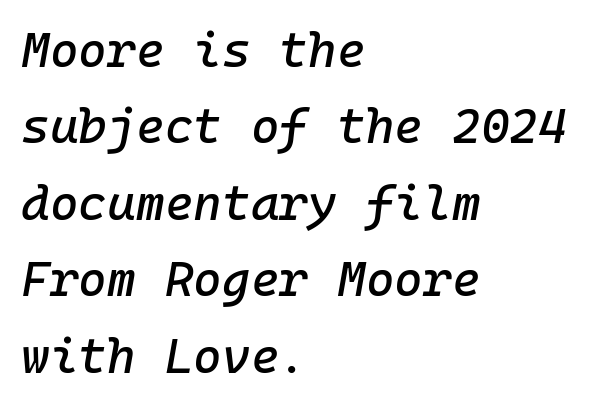
The image shows 49 px text type, italic (leaning right), monospaced; set left-aligned, normal line spacing (1.56x), normal letter spacing, not underlined; low stroke contrast and a medium x-height.
